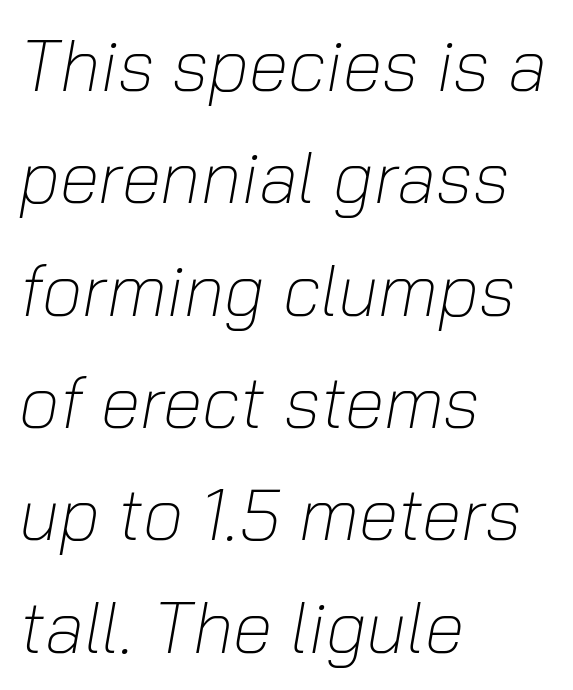
Q: Is the text bold? A: No.
Q: Is the text italic (slanted)? A: Yes, it leans right by about 10 degrees.
Q: Is the text underlined? A: No.
Q: How is the paragraph aligned? A: Left-aligned.
Q: Is the spacing between letters normal or unusually wide? A: Normal.
Q: Is the spacing between lines tight, normal or loose? A: Normal.
Q: Width (condensed, normal, or wide)? A: Normal.
Q: Stroke contrast? A: Low.
Q: x-height? A: Medium.
Q: Monospaced? A: No.
